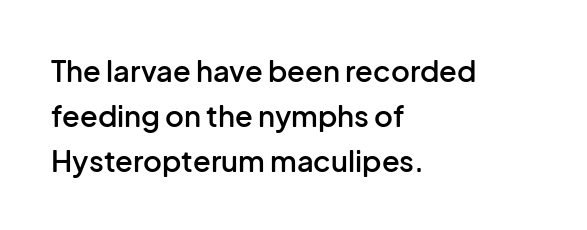
{"serif": "no", "italic": "no", "bold": "semi", "weight": "semibold", "width": "normal", "stroke_contrast": "low", "x_height": "medium", "monospaced": "no", "underline": "no", "align": "left", "line_spacing": "normal", "line_spacing_ratio": 1.55, "letter_spacing": "normal", "letter_spacing_em": 0.0, "glyph_px": 29}
